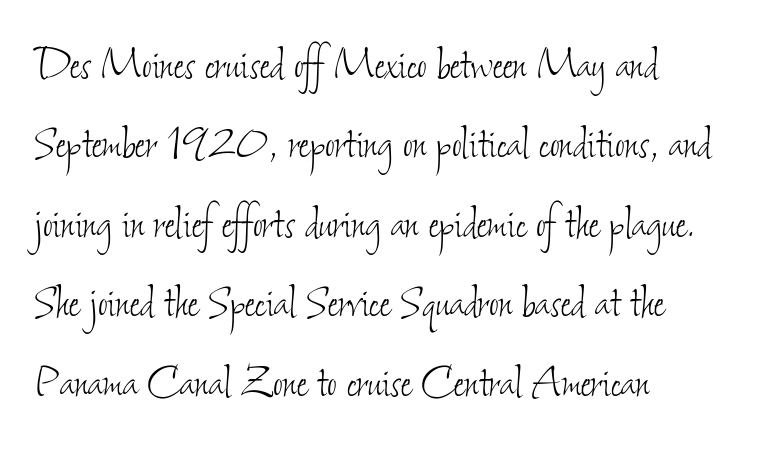
Successive baselines arrive at the customary interval. Summary of weight: not heavy and not bold. The string is rendered with underlining switched off. If you drew a ruler down the left edge, every line would touch it.
